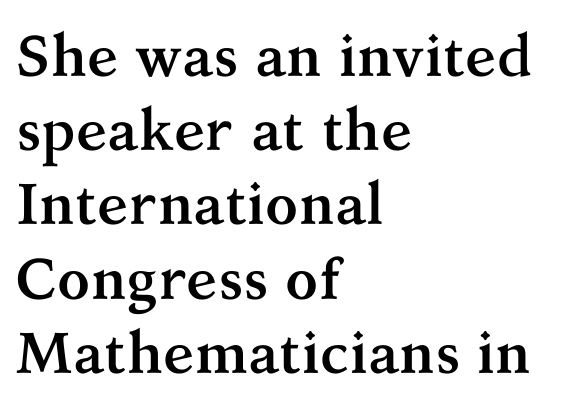
Q: Is the text bold? A: Yes.
Q: Is the text italic (slanted)? A: No, it is upright.
Q: Is the typeface a serif or a sans-serif typeface? A: Serif.
Q: Is the text underlined? A: No.
Q: How is the paragraph aligned? A: Left-aligned.
Q: Is the spacing between letters normal or unusually wide? A: Normal.
Q: Is the spacing between lines tight, normal or loose? A: Normal.
Q: Width (condensed, normal, or wide)? A: Normal.
Q: Stroke contrast? A: Medium.
Q: x-height? A: Medium.
Q: Monospaced? A: No.
